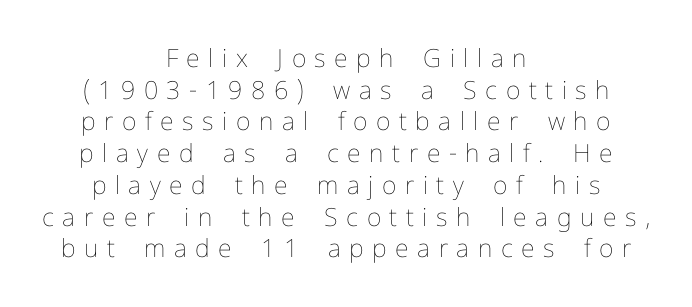
Q: Is the text bold? A: No.
Q: Is the text italic (slanted)? A: No, it is upright.
Q: Is the text underlined? A: No.
Q: How is the paragraph aligned? A: Centered.
Q: Is the spacing between letters normal or unusually wide? A: Unusually wide.
Q: Is the spacing between lines tight, normal or loose? A: Normal.
